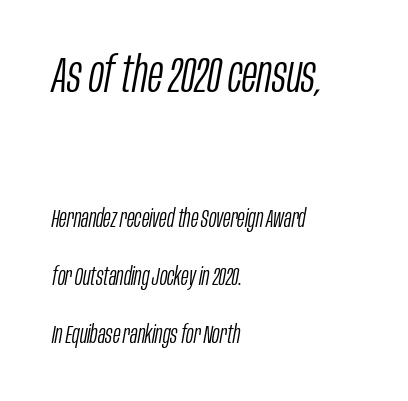
Q: Is the text bold? A: No.
Q: Is the text italic (slanted)? A: Yes, it leans right by about 10 degrees.
Q: Is the text underlined? A: No.
Q: How is the paragraph aligned? A: Left-aligned.
Q: Is the spacing between letters normal or unusually wide? A: Normal.
Q: Is the spacing between lines tight, normal or loose? A: Loose.
Q: Which block of text is set in a larger size, the first (top) or the second (bottom)? A: The first (top) one.
Q: Width (condensed, normal, or wide)? A: Condensed.
Q: Stroke contrast? A: Low.
Q: x-height? A: Large.
Q: Monospaced? A: No.
